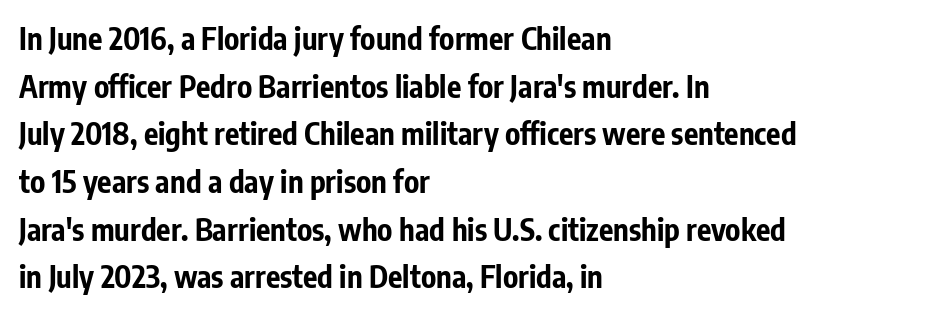
The image shows 30 px bold, condensed sans-serif type, upright; set left-aligned, normal line spacing (1.59x), normal letter spacing, not underlined; low stroke contrast and a medium x-height.
